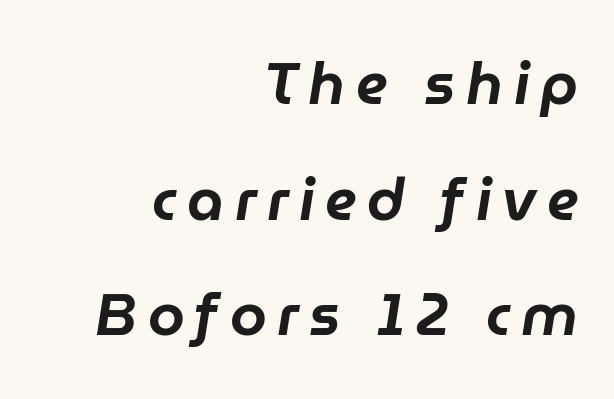
Q: Is the text italic (slanted)? A: Yes, it leans right by about 9 degrees.
Q: Is the text underlined? A: No.
Q: How is the paragraph aligned? A: Right-aligned.
Q: Is the spacing between lines tight, normal or loose? A: Loose.
Q: Width (condensed, normal, or wide)? A: Normal.
Q: Stroke contrast? A: Low.
Q: x-height? A: Medium.
Q: Monospaced? A: No.
